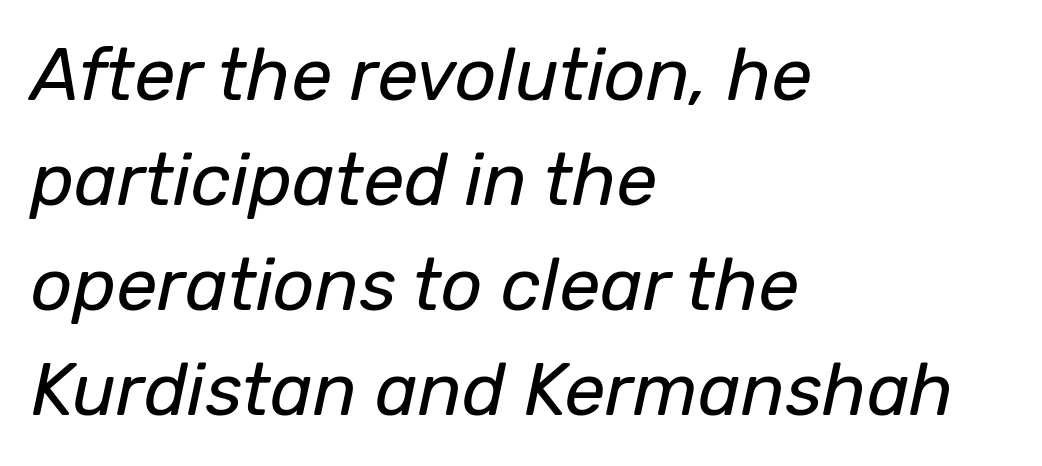
The image shows 73 px regular-weight type, italic (leaning right); set left-aligned, normal line spacing (1.44x), normal letter spacing, not underlined; low stroke contrast and a medium x-height.
